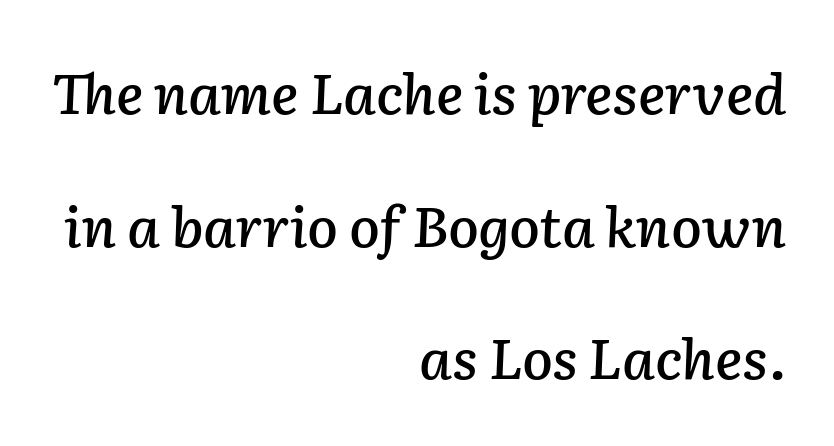
{"italic": "yes", "lean": "right", "slant_degrees": 2, "width": "normal", "stroke_contrast": "low", "x_height": "medium", "monospaced": "no", "underline": "no", "align": "right", "line_spacing": "loose", "line_spacing_ratio": 2.37, "letter_spacing": "normal", "letter_spacing_em": 0.0, "glyph_px": 56}
